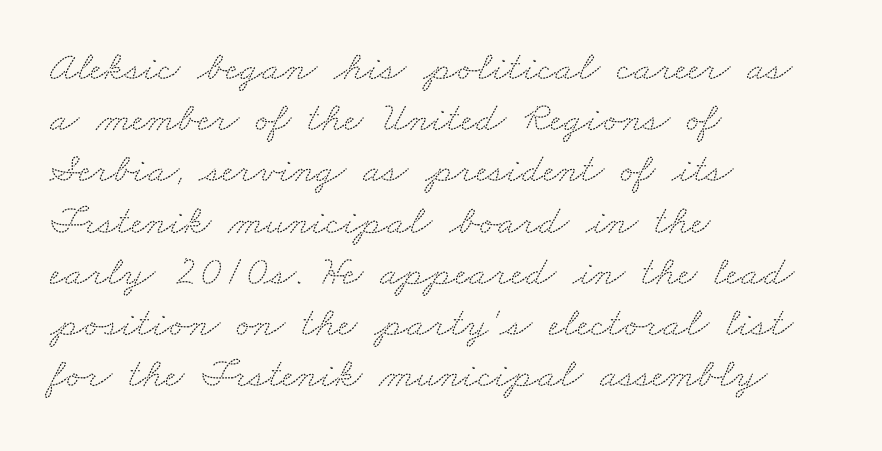
The image shows 42 px wide serif type; set left-aligned, line spacing 1.22x, normal letter spacing, not underlined; medium stroke contrast and a small x-height.
